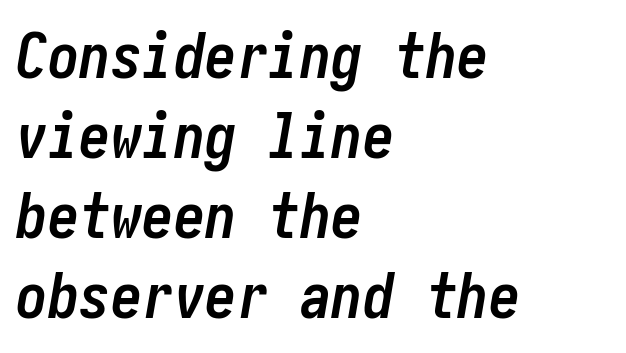
Is the letter spacing exaggerated? No — it looks like the ordinary default. Short and long lines alike share a common starting point at left. The passage shown leans; its letterforms are oblique. Every letter is thick-stroked: bold, no question. Each new line begins a customary step beneath the previous one. Lines of text with bare space underneath.
